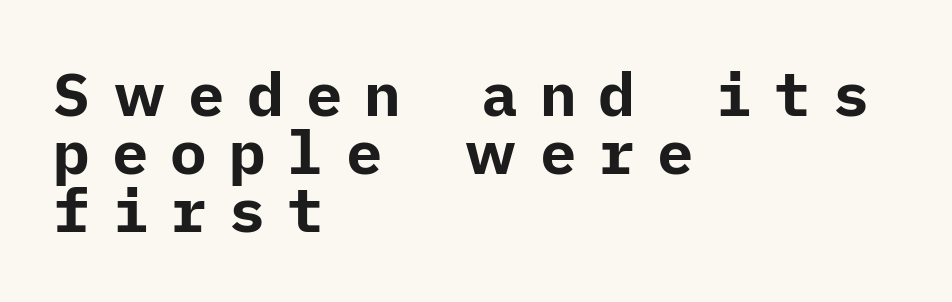
The compositor pushed each line to the left boundary. Italic? Not at all — the glyphs are vertical. The characters display no serif detailing; their extremities are plain. Honestly, there is no underline to notice here at all. These lines carry a lot of weight — the face is fully bold. Vertical spacing — tight.
